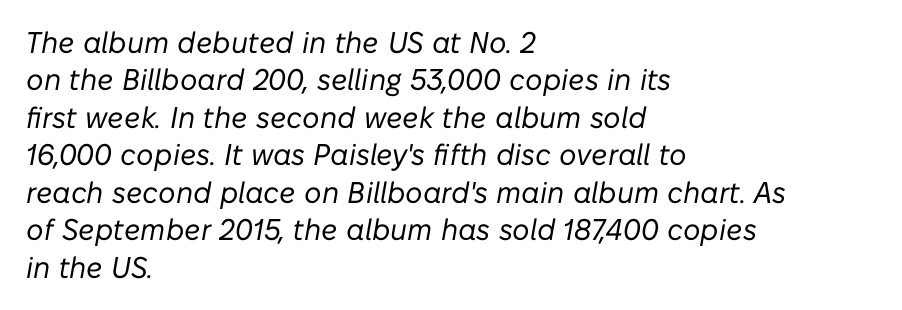
Q: Is the text bold? A: No.
Q: Is the text italic (slanted)? A: Yes, it leans right by about 10 degrees.
Q: Is the text underlined? A: No.
Q: How is the paragraph aligned? A: Left-aligned.
Q: Is the spacing between letters normal or unusually wide? A: Normal.
Q: Is the spacing between lines tight, normal or loose? A: Normal.
Q: Width (condensed, normal, or wide)? A: Normal.
Q: Stroke contrast? A: Low.
Q: x-height? A: Medium.
Q: Monospaced? A: No.
